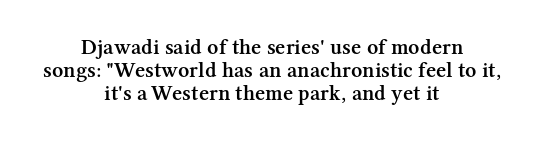
Q: Is the text bold? A: Semi-bold.
Q: Is the text italic (slanted)? A: No, it is upright.
Q: Is the text underlined? A: No.
Q: How is the paragraph aligned? A: Centered.
Q: Is the spacing between letters normal or unusually wide? A: Normal.
Q: Is the spacing between lines tight, normal or loose? A: Tight.
